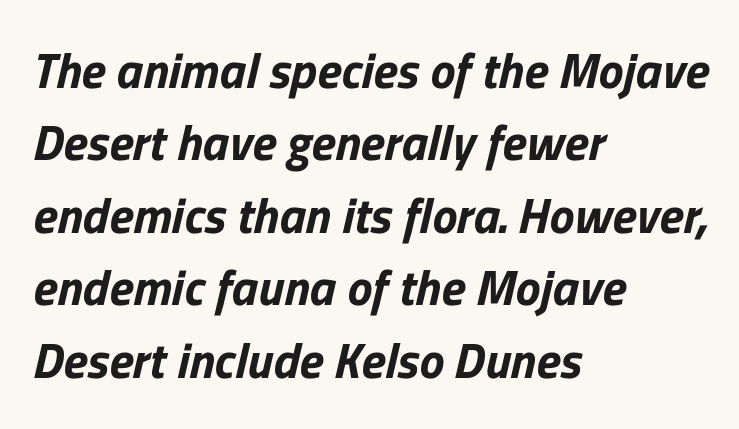
{"serif": "no", "width": "normal", "stroke_contrast": "low", "x_height": "medium", "monospaced": "no", "underline": "no", "align": "left", "line_spacing": "normal", "line_spacing_ratio": 1.45, "letter_spacing": "normal", "letter_spacing_em": 0.0, "glyph_px": 50}
